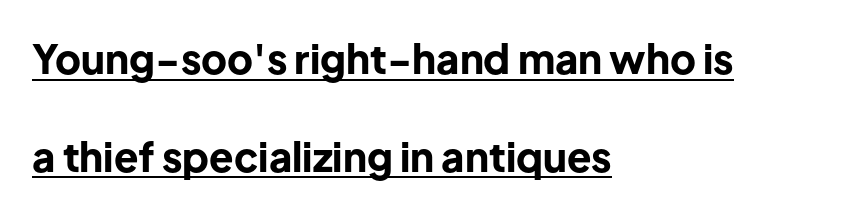
The typesetter has applied underlining to the passage shown. The letters advance in unequal steps, a hallmark of proportional type. The type family on display is of the sans-serif kind. Loosely led — the rows are spread out. Tracking value appears to be zero — textbook default spacing.
